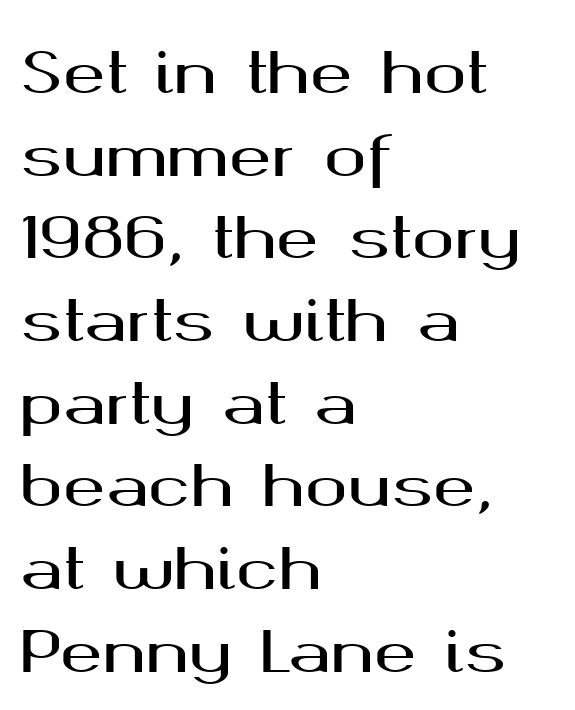
The image shows 57 px wide sans-serif type, upright; set left-aligned, normal line spacing (1.45x), normal letter spacing, not underlined; medium stroke contrast and a medium x-height.
